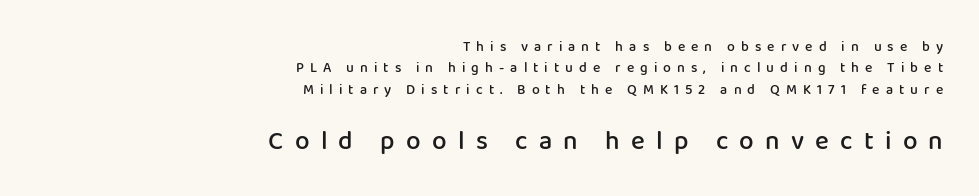
The image shows 26 px text type, upright; set right-aligned, normal line spacing (1.52x), unusually wide letter spacing (+0.43 em), not underlined; the second (bottom) block is 1.86x larger.
